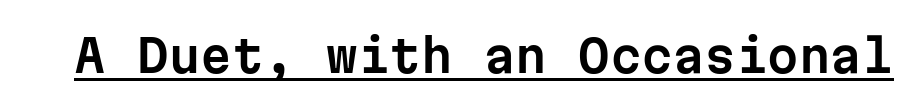
Fixed-width glyphs throughout — classic coding-font behaviour. Decoration check: the copy is underlined. Style check: upright. No extra tracking has been applied to these lines. You can tell from the bare stems that sans-serif type was used.
